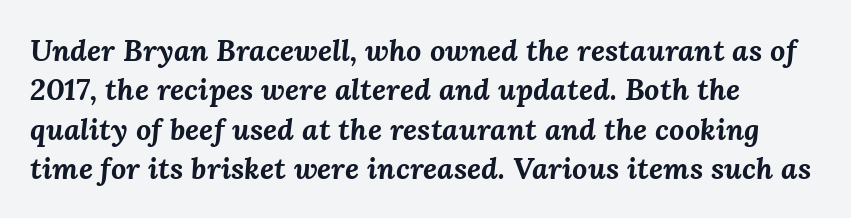
Weight check: bold — yes, fully. One glance says typical: line gaps are just what's usual. Does the lettering tilt? It does — this is italic. The space directly below the letters is spotless. These lines are set flush left with a ragged right edge. Proportional: the letters do not fall into vertical columns.
